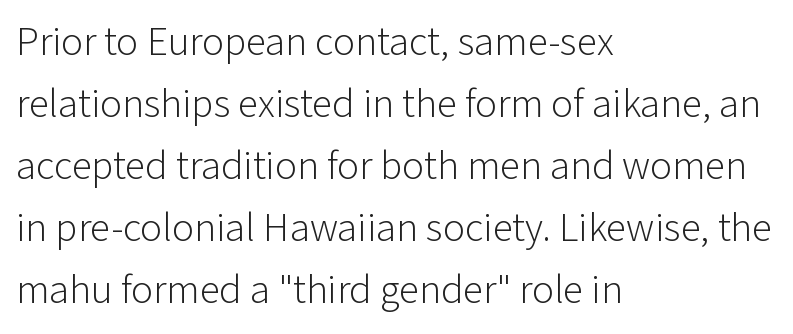
{"serif": "no", "italic": "no", "bold": "no", "weight": "light", "width": "normal", "stroke_contrast": "low", "x_height": "medium", "monospaced": "no", "underline": "no", "align": "left", "line_spacing": "normal", "line_spacing_ratio": 1.51, "letter_spacing": "normal", "letter_spacing_em": 0.0, "glyph_px": 41}
